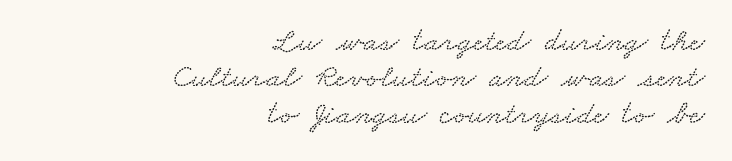
{"width": "wide", "stroke_contrast": "low", "x_height": "small", "monospaced": "no", "underline": "no", "align": "right", "line_spacing": "tight", "line_spacing_ratio": 1.1, "letter_spacing": "normal", "letter_spacing_em": 0.0, "glyph_px": 33}
